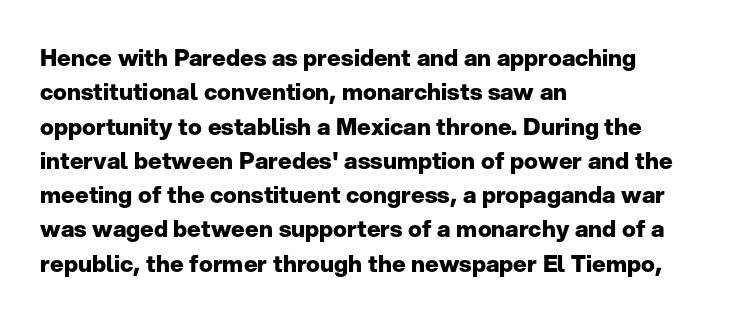
The image shows 23 px bold type, upright; set left-aligned, normal line spacing (1.49x), normal letter spacing, not underlined.
